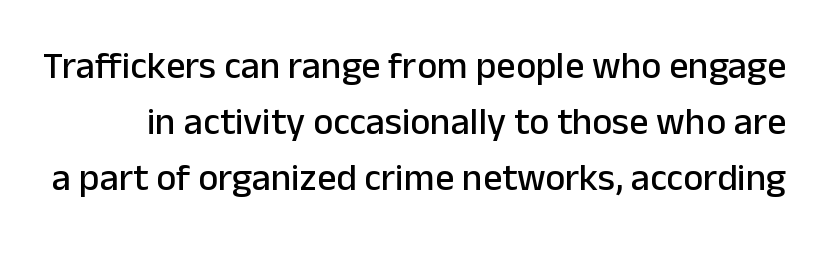
Q: Is the text italic (slanted)? A: No, it is upright.
Q: Is the typeface a serif or a sans-serif typeface? A: Sans-serif.
Q: Is the text underlined? A: No.
Q: Is the spacing between letters normal or unusually wide? A: Normal.
Q: Is the spacing between lines tight, normal or loose? A: Normal.
Q: Width (condensed, normal, or wide)? A: Normal.
Q: Stroke contrast? A: Low.
Q: x-height? A: Medium.
Q: Monospaced? A: No.
